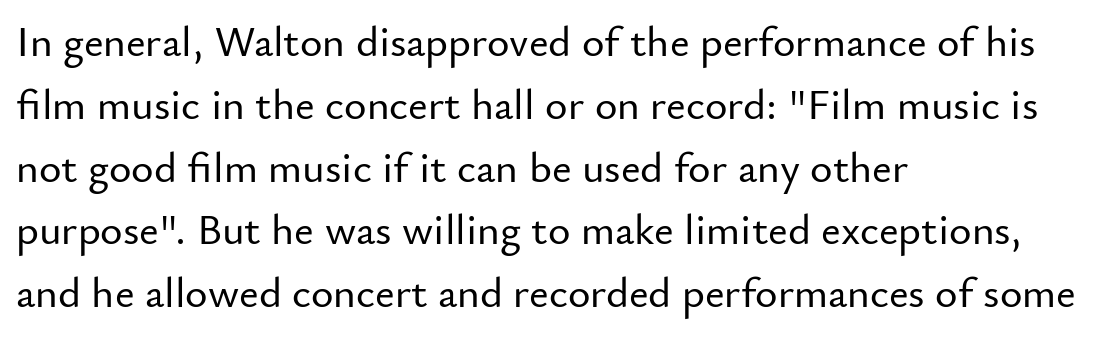
Q: Is the text italic (slanted)? A: No, it is upright.
Q: Is the typeface a serif or a sans-serif typeface? A: Sans-serif.
Q: Is the text underlined? A: No.
Q: How is the paragraph aligned? A: Left-aligned.
Q: Is the spacing between letters normal or unusually wide? A: Normal.
Q: Is the spacing between lines tight, normal or loose? A: Normal.
Q: Width (condensed, normal, or wide)? A: Normal.
Q: Stroke contrast? A: Low.
Q: x-height? A: Small.
Q: Monospaced? A: No.
